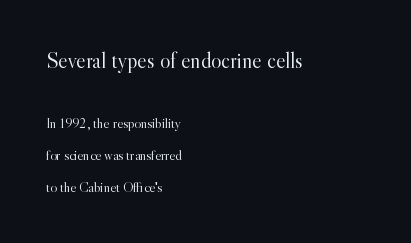
Block one is the big one; block two sits smaller underneath. The designer dialed line spacing up above the default. Letters have the restrained weight of plain body copy at most. Horizontal alignment here is leftward, the default for most running prose.
